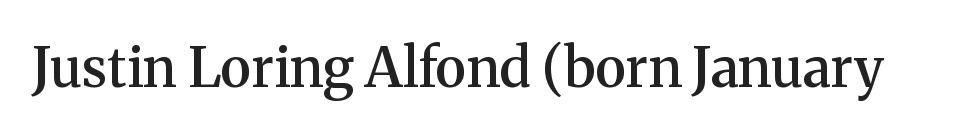
The face used here is proportionally spaced, like ordinary book or web type. Regarding serifs, this sample has them. The tracking reads as untouched default to a designer's eye. The specimen omits any rule beneath the text block's lines. How heavy is the stroke? Medium-heavy — a semibold, shy of bold.
